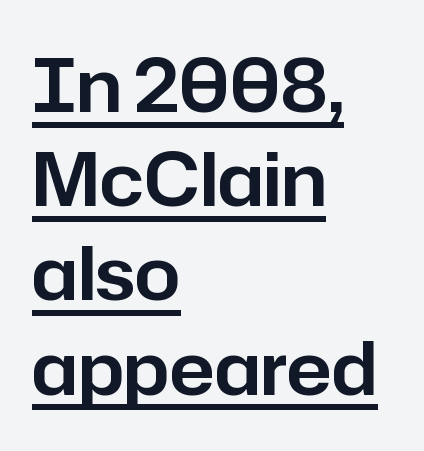
The image shows 73 px sans-serif type, upright; set left-aligned, normal line spacing (1.29x), normal letter spacing, underlined; low stroke contrast and a medium x-height.
